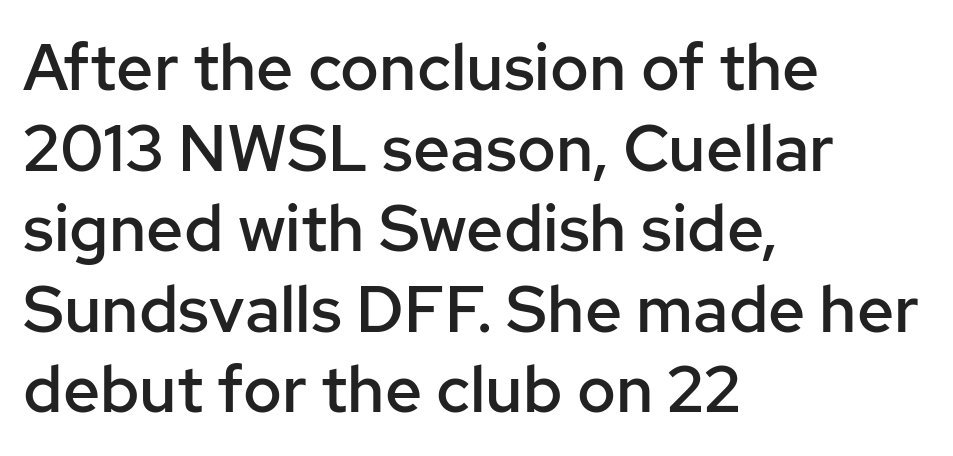
Q: Is the text bold? A: Semi-bold.
Q: Is the text italic (slanted)? A: No, it is upright.
Q: Is the typeface a serif or a sans-serif typeface? A: Sans-serif.
Q: Is the text underlined? A: No.
Q: How is the paragraph aligned? A: Left-aligned.
Q: Is the spacing between letters normal or unusually wide? A: Normal.
Q: Width (condensed, normal, or wide)? A: Normal.
Q: Stroke contrast? A: Low.
Q: x-height? A: Medium.
Q: Monospaced? A: No.
